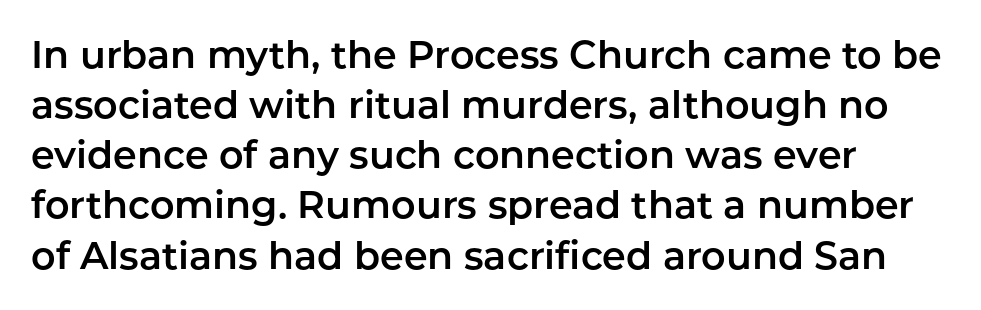
Q: Is the text italic (slanted)? A: No, it is upright.
Q: Is the typeface a serif or a sans-serif typeface? A: Sans-serif.
Q: Is the text underlined? A: No.
Q: How is the paragraph aligned? A: Left-aligned.
Q: Is the spacing between letters normal or unusually wide? A: Normal.
Q: Is the spacing between lines tight, normal or loose? A: Normal.
Q: Width (condensed, normal, or wide)? A: Normal.
Q: Stroke contrast? A: Low.
Q: x-height? A: Medium.
Q: Monospaced? A: No.
